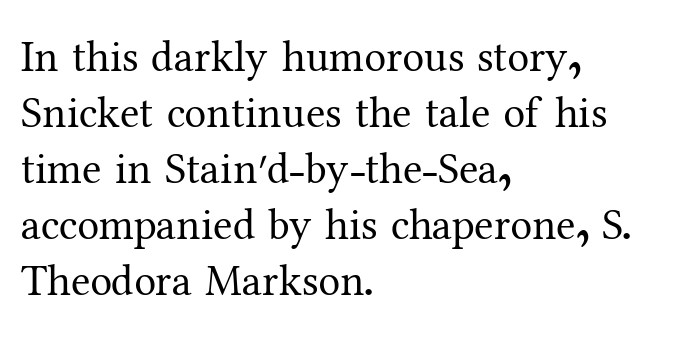
Q: Is the text bold? A: No.
Q: Is the text italic (slanted)? A: No, it is upright.
Q: Is the typeface a serif or a sans-serif typeface? A: Serif.
Q: Is the text underlined? A: No.
Q: How is the paragraph aligned? A: Left-aligned.
Q: Is the spacing between letters normal or unusually wide? A: Normal.
Q: Is the spacing between lines tight, normal or loose? A: Normal.
Q: Width (condensed, normal, or wide)? A: Normal.
Q: Stroke contrast? A: Medium.
Q: x-height? A: Medium.
Q: Monospaced? A: No.
